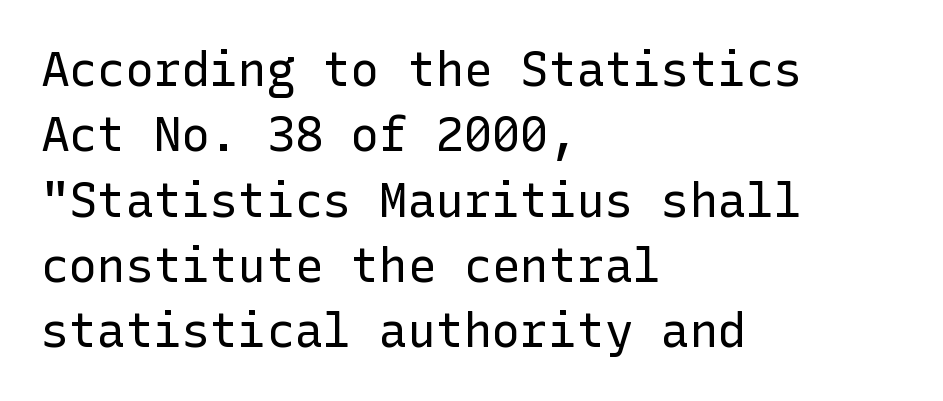
Q: Is the text bold? A: No.
Q: Is the text italic (slanted)? A: No, it is upright.
Q: Is the typeface a serif or a sans-serif typeface? A: Sans-serif.
Q: Is the text underlined? A: No.
Q: How is the paragraph aligned? A: Left-aligned.
Q: Is the spacing between letters normal or unusually wide? A: Normal.
Q: Is the spacing between lines tight, normal or loose? A: Normal.
Q: Width (condensed, normal, or wide)? A: Normal.
Q: Stroke contrast? A: Low.
Q: x-height? A: Medium.
